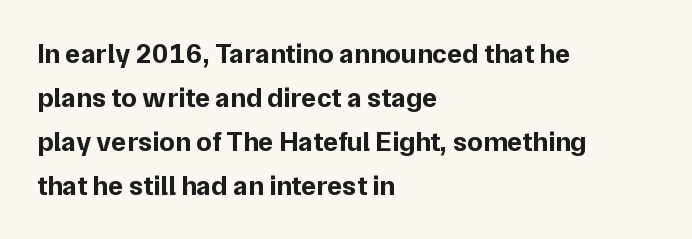
Q: Is the text bold? A: Yes.
Q: Is the text italic (slanted)? A: No, it is upright.
Q: Is the typeface a serif or a sans-serif typeface? A: Sans-serif.
Q: Is the text underlined? A: No.
Q: How is the paragraph aligned? A: Left-aligned.
Q: Is the spacing between letters normal or unusually wide? A: Normal.
Q: Is the spacing between lines tight, normal or loose? A: Normal.
Q: Width (condensed, normal, or wide)? A: Normal.
Q: Stroke contrast? A: Low.
Q: x-height? A: Medium.
Q: Monospaced? A: No.
